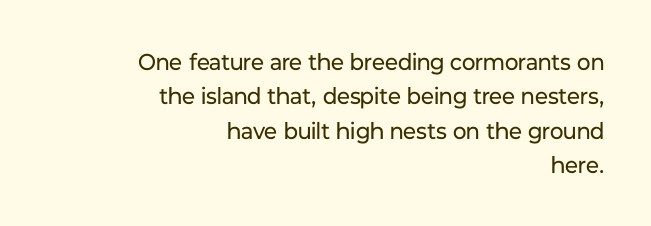
Q: Is the text bold? A: No.
Q: Is the text italic (slanted)? A: No, it is upright.
Q: Is the text underlined? A: No.
Q: How is the paragraph aligned? A: Right-aligned.
Q: Is the spacing between letters normal or unusually wide? A: Normal.
Q: Is the spacing between lines tight, normal or loose? A: Normal.
